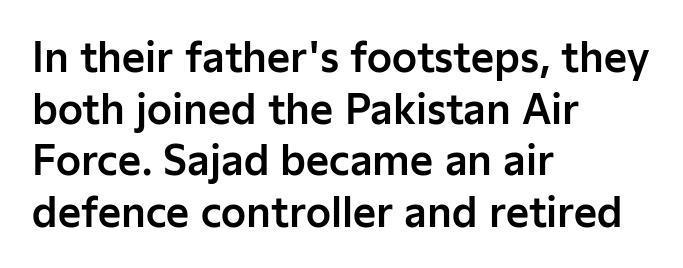
{"serif": "no", "italic": "no", "width": "normal", "stroke_contrast": "low", "x_height": "medium", "monospaced": "no", "underline": "no", "align": "left", "line_spacing": "normal", "line_spacing_ratio": 1.29, "letter_spacing": "normal", "letter_spacing_em": 0.0, "glyph_px": 40}
